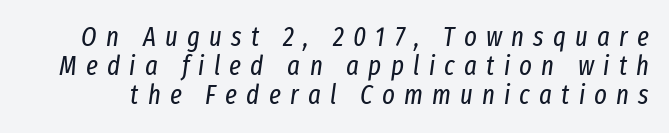
The image shows 27 px text type, italic (leaning right); set tight line spacing (1.08x), unusually wide letter spacing (+0.34 em), not underlined.
